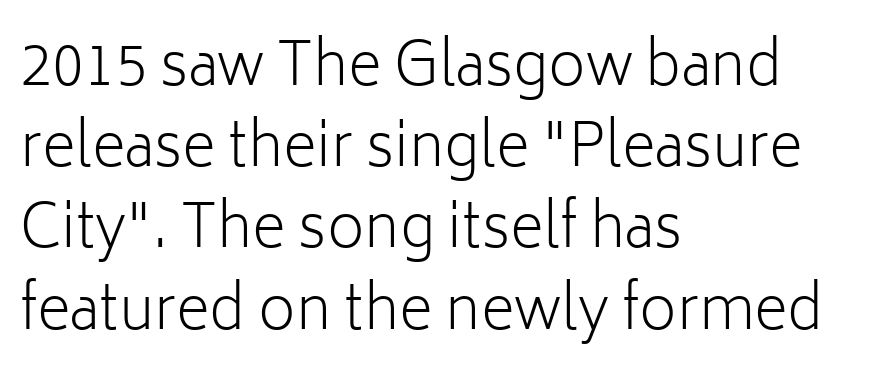
Q: Is the text bold? A: No.
Q: Is the text italic (slanted)? A: No, it is upright.
Q: Is the typeface a serif or a sans-serif typeface? A: Sans-serif.
Q: Is the text underlined? A: No.
Q: How is the paragraph aligned? A: Left-aligned.
Q: Is the spacing between letters normal or unusually wide? A: Normal.
Q: Is the spacing between lines tight, normal or loose? A: Normal.
Q: Width (condensed, normal, or wide)? A: Normal.
Q: Stroke contrast? A: Low.
Q: x-height? A: Medium.
Q: Monospaced? A: No.
